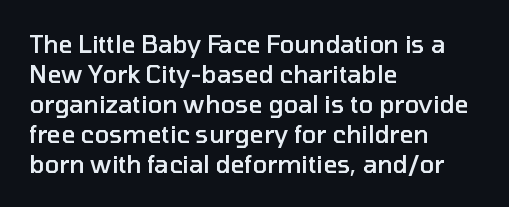
The image shows 24 px text type, upright; set left-aligned, normal line spacing (1.25x), normal letter spacing, not underlined.
